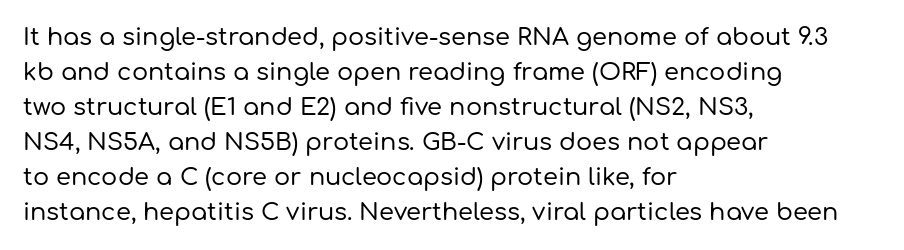
{"italic": "no", "underline": "no", "align": "left", "line_spacing": "normal", "line_spacing_ratio": 1.46, "letter_spacing": "normal", "letter_spacing_em": 0.0, "glyph_px": 24}
